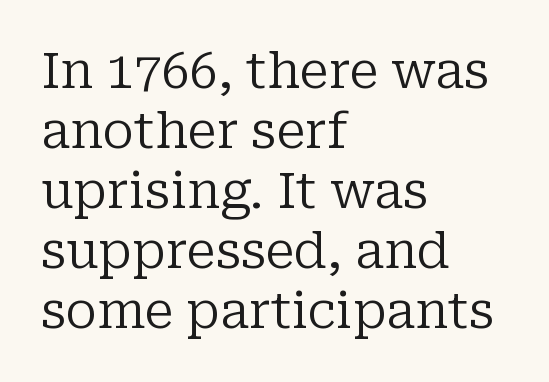
Q: Is the text bold? A: No.
Q: Is the text italic (slanted)? A: No, it is upright.
Q: Is the typeface a serif or a sans-serif typeface? A: Serif.
Q: Is the text underlined? A: No.
Q: How is the paragraph aligned? A: Left-aligned.
Q: Is the spacing between letters normal or unusually wide? A: Normal.
Q: Width (condensed, normal, or wide)? A: Normal.
Q: Stroke contrast? A: Low.
Q: x-height? A: Medium.
Q: Monospaced? A: No.
